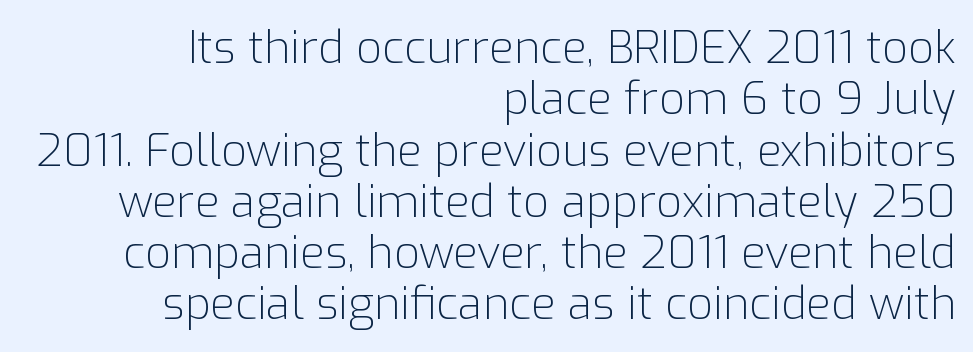
The image shows 45 px light sans-serif type, upright; set right-aligned, tight line spacing (1.14x), normal letter spacing, not underlined; low stroke contrast and a medium x-height.
